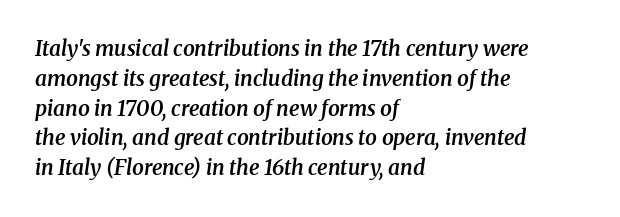
The image shows 21 px text type, italic (leaning right); set left-aligned, normal line spacing (1.42x), normal letter spacing, not underlined.
